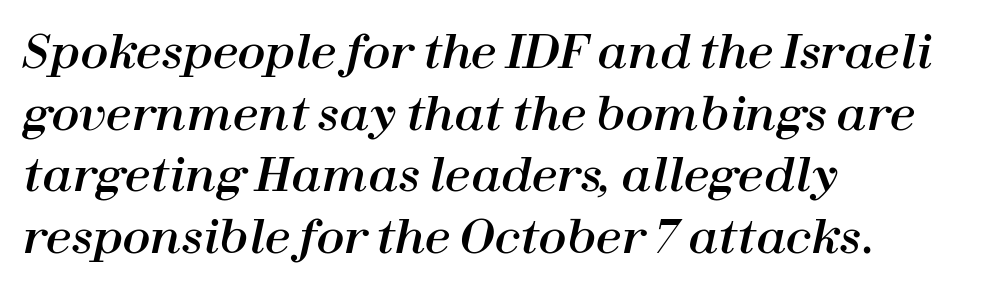
Here the designer chose a conventional face with non-uniform glyph widths. Between one letter and the next there's only the usual sliver of space. Is the block centered? No — it sits flush against the left margin. When letters slant like this, we call the style italic. The area under the type is left untouched.
